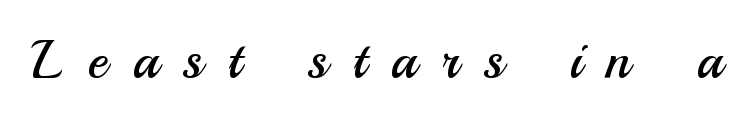
{"serif": "no", "bold": "no", "weight": "regular", "width": "normal", "stroke_contrast": "medium", "x_height": "small", "monospaced": "no", "underline": "no", "letter_spacing": "wide", "letter_spacing_em": 0.46, "glyph_px": 54}
